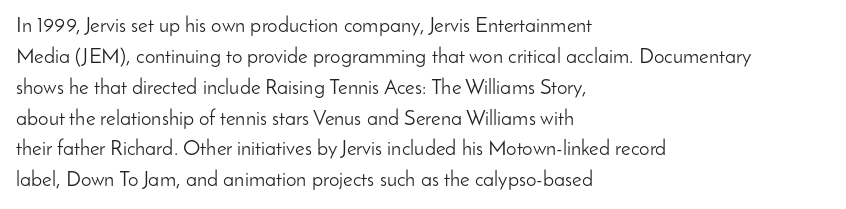
Q: Is the text bold? A: No.
Q: Is the text italic (slanted)? A: No, it is upright.
Q: Is the text underlined? A: No.
Q: How is the paragraph aligned? A: Left-aligned.
Q: Is the spacing between letters normal or unusually wide? A: Normal.
Q: Is the spacing between lines tight, normal or loose? A: Normal.
